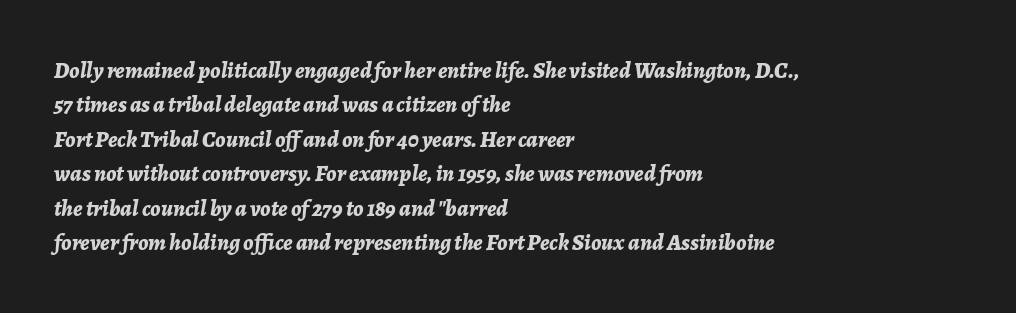
{"italic": "yes", "lean": "right", "slant_degrees": 7, "bold": "yes", "underline": "no", "align": "left", "line_spacing": "normal", "line_spacing_ratio": 1.5, "letter_spacing": "normal", "letter_spacing_em": 0.0, "glyph_px": 23}
